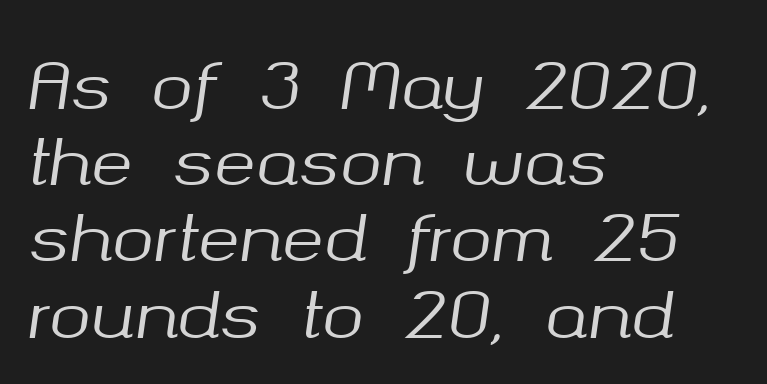
Q: Is the text italic (slanted)? A: Yes, it leans right by about 8 degrees.
Q: Is the text underlined? A: No.
Q: How is the paragraph aligned? A: Left-aligned.
Q: Is the spacing between letters normal or unusually wide? A: Normal.
Q: Width (condensed, normal, or wide)? A: Normal.
Q: Stroke contrast? A: Medium.
Q: x-height? A: Medium.
Q: Monospaced? A: No.
